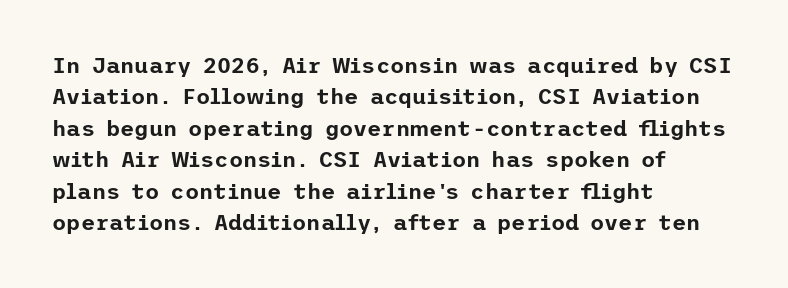
The image shows 22 px text type, upright; set left-aligned, normal line spacing (1.43x), normal letter spacing, not underlined.
